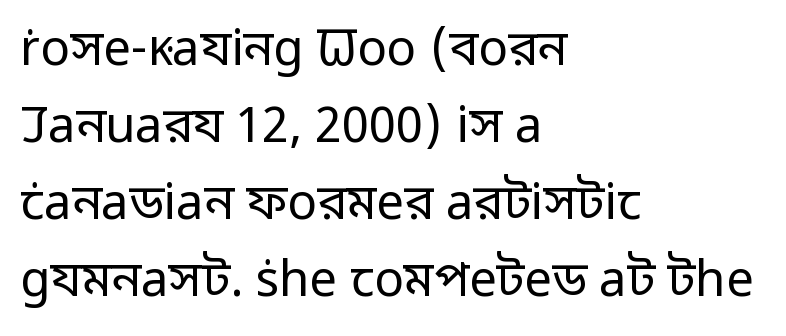
{"serif": "no", "italic": "no", "bold": "no", "weight": "regular", "width": "normal", "stroke_contrast": "low", "x_height": "medium", "monospaced": "no", "underline": "no", "align": "left", "line_spacing": "normal", "line_spacing_ratio": 1.57, "letter_spacing": "normal", "letter_spacing_em": 0.0, "glyph_px": 49}
